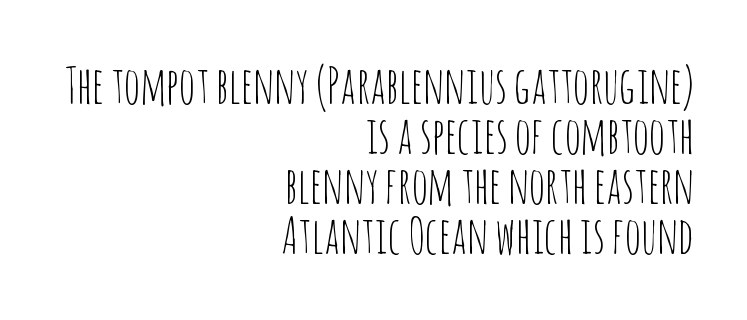
{"serif": "no", "italic": "no", "bold": "no", "weight": "thin", "width": "condensed", "stroke_contrast": "low", "x_height": "large", "monospaced": "no", "underline": "no", "align": "right", "line_spacing": "tight", "line_spacing_ratio": 1.0, "letter_spacing": "normal", "letter_spacing_em": 0.0, "glyph_px": 50}
